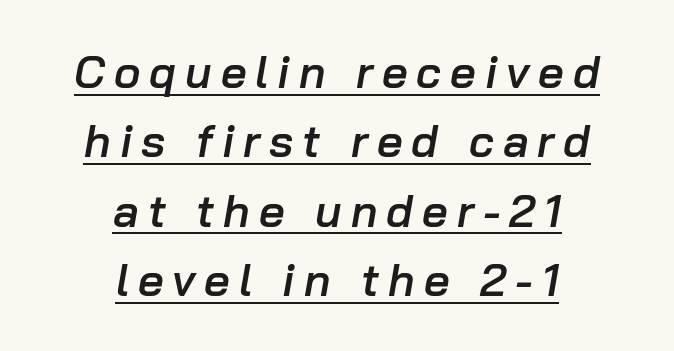
{"italic": "yes", "lean": "right", "slant_degrees": 10, "bold": "semi", "weight": "semibold", "width": "normal", "stroke_contrast": "low", "x_height": "medium", "monospaced": "no", "underline": "yes", "align": "center", "line_spacing": "normal", "line_spacing_ratio": 1.54, "letter_spacing": "wide", "letter_spacing_em": 0.2, "glyph_px": 45}
